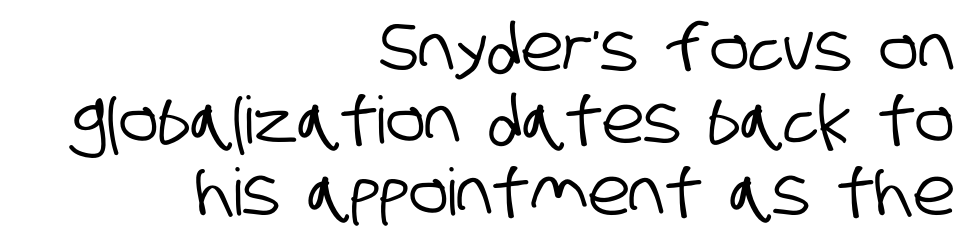
The image shows 65 px condensed sans-serif type; set right-aligned, tight line spacing (1.11x), normal letter spacing, not underlined; low stroke contrast and a large x-height.
